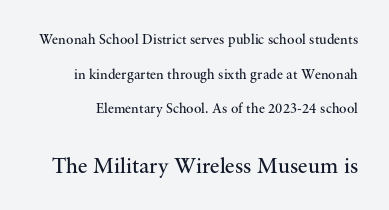
{"italic": "no", "bold": "no", "underline": "no", "line_spacing": "loose", "line_spacing_ratio": 2.48, "letter_spacing": "normal", "letter_spacing_em": 0.0, "larger_block": "second", "size_ratio": 1.57, "glyph_px": 22}
